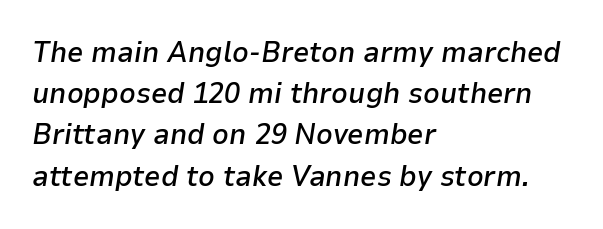
Here the designer chose a conventional face with non-uniform glyph widths. You could call the tracking neutral — neither tight nor loose. This rendering features lettering with no underline. Interline gaps are of average width in this sample. These words are printed semibold, heavier than regular yet not bold.
